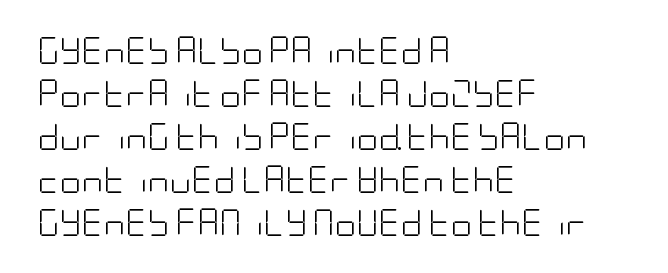
The image shows 27 px text type, upright; set left-aligned, normal line spacing (1.59x), normal letter spacing, not underlined.
